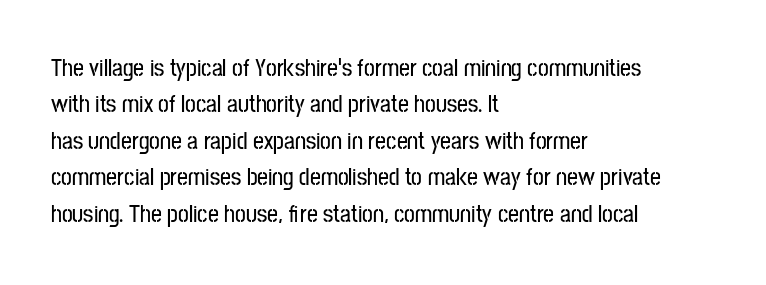
A normal amount of white space separates one row of letters from the next. Is there any slant? The stems are plumb. Nobody touched the tracking dial on this one. Quick note: underline off.
